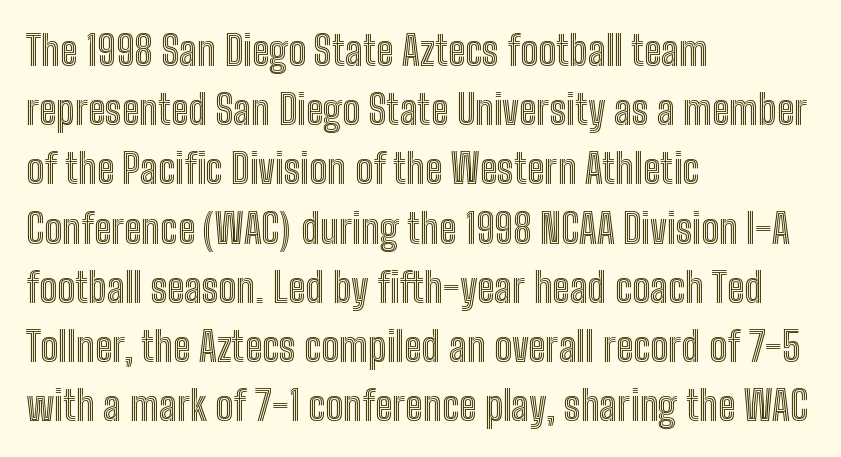
Q: Is the text italic (slanted)? A: No, it is upright.
Q: Is the text underlined? A: No.
Q: How is the paragraph aligned? A: Left-aligned.
Q: Is the spacing between letters normal or unusually wide? A: Normal.
Q: Is the spacing between lines tight, normal or loose? A: Normal.
Q: Width (condensed, normal, or wide)? A: Condensed.
Q: x-height? A: Medium.
Q: Monospaced? A: No.
